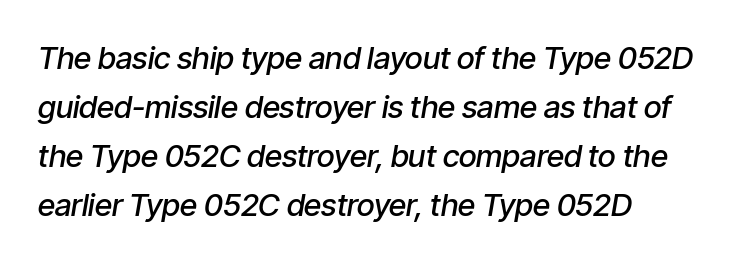
The image shows 31 px semibold, condensed type, italic (leaning right); set left-aligned, normal line spacing (1.58x), normal letter spacing, not underlined; low stroke contrast and a medium x-height.
